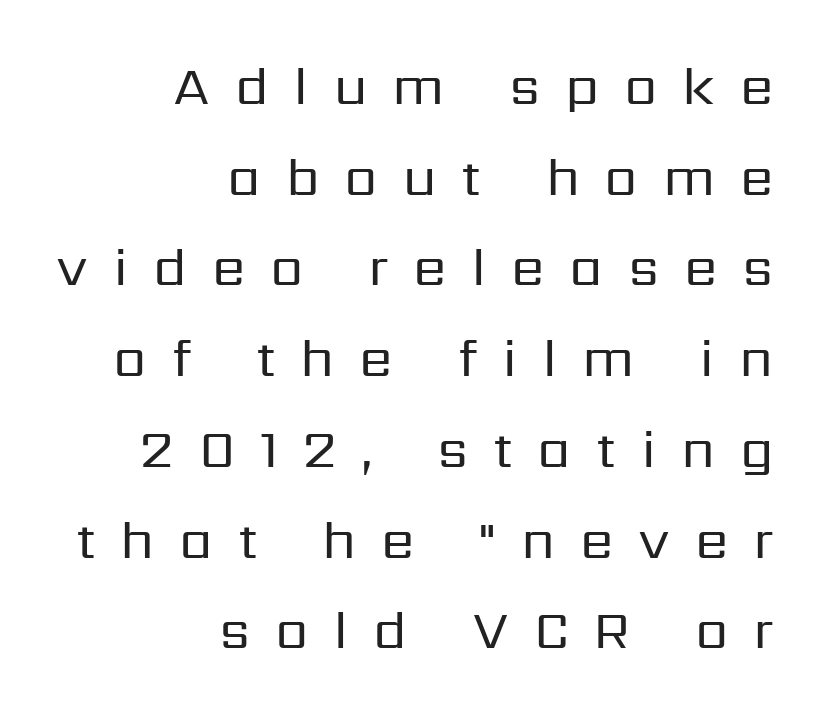
Q: Is the text bold? A: No.
Q: Is the text italic (slanted)? A: No, it is upright.
Q: Is the typeface a serif or a sans-serif typeface? A: Sans-serif.
Q: Is the text underlined? A: No.
Q: How is the paragraph aligned? A: Right-aligned.
Q: Is the spacing between letters normal or unusually wide? A: Unusually wide.
Q: Is the spacing between lines tight, normal or loose? A: Normal.
Q: Width (condensed, normal, or wide)? A: Normal.
Q: Stroke contrast? A: Low.
Q: x-height? A: Medium.
Q: Monospaced? A: No.
